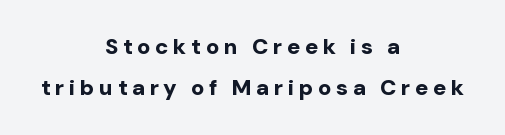
{"italic": "no", "bold": "yes", "underline": "no", "align": "center", "line_spacing_ratio": 1.88, "letter_spacing": "wide", "letter_spacing_em": 0.21, "glyph_px": 22}
